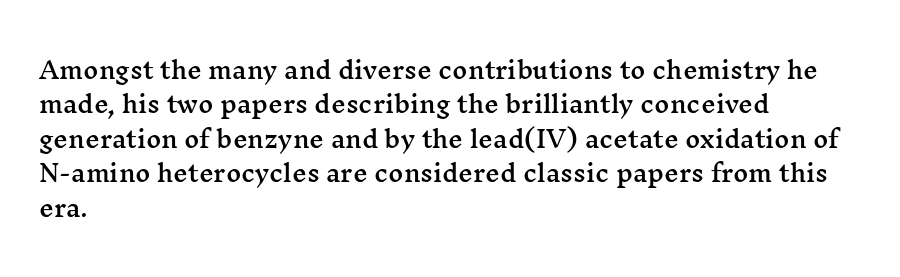
{"italic": "no", "underline": "no", "align": "left", "line_spacing": "normal", "line_spacing_ratio": 1.5, "letter_spacing": "normal", "letter_spacing_em": 0.0, "glyph_px": 23}
